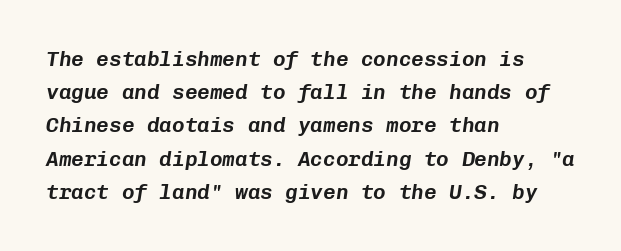
Standard letterfit; no display-style spreading of the glyphs. The ragged edge is on the right, which tells us the setting is flush left. Italic: yes, the glyphs are oblique. The space beneath each line is pristine and unruled.
